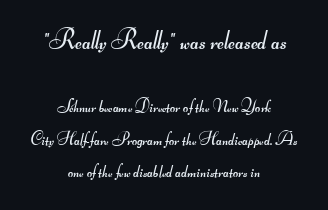
Check the space under the baseline: it is left empty. Stroke mass is kept to a normal reading level or below. Students, note that the glyphs here touch the page at normal intervals. The first block has been scaled up relative to the second. The lines are quadded center.
